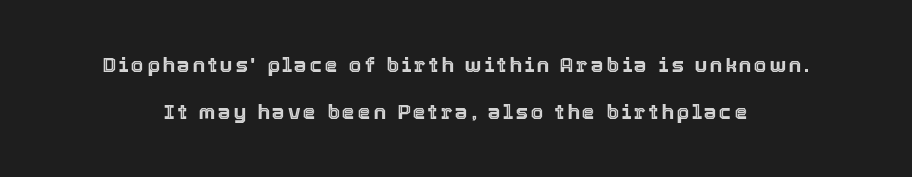
{"italic": "no", "underline": "no", "line_spacing": "loose", "line_spacing_ratio": 2.23, "glyph_px": 21}
